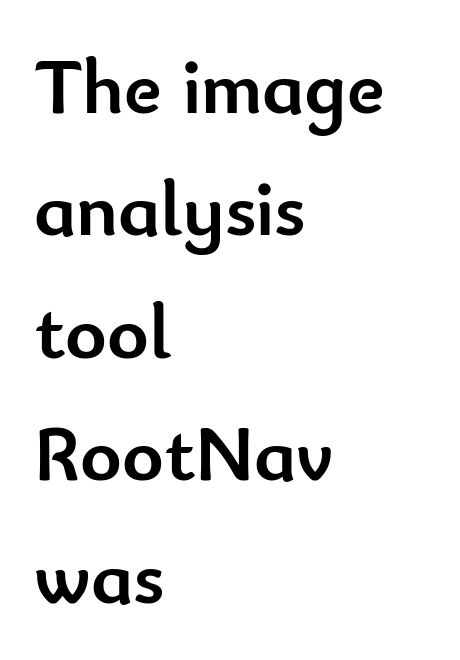
{"serif": "no", "italic": "no", "bold": "yes", "weight": "semibold", "width": "normal", "stroke_contrast": "low", "x_height": "small", "monospaced": "no", "underline": "no", "align": "left", "line_spacing": "normal", "line_spacing_ratio": 1.55, "letter_spacing": "normal", "letter_spacing_em": 0.0, "glyph_px": 79}
